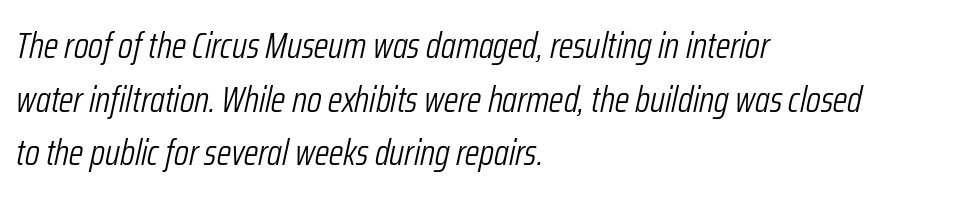
Spacing between characters is what you'd get straight out of the box. The space beneath each line is pristine and unruled. Does the lettering tilt? It does — this is italic. The passage is arranged the way most books set body copy — flush left. Each new line begins a customary step beneath the previous one. Proportional: the letters do not fall into vertical columns.
